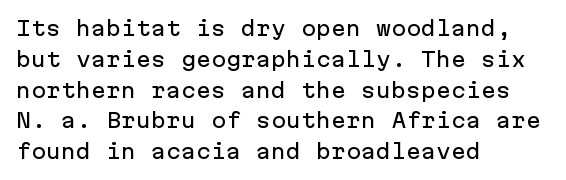
Letter spacing: default. This rendering uses left alignment, leaving the right contour irregular. The axis of the letterforms is exactly vertical. Evenly set lines give the paragraph a standard silhouette.
